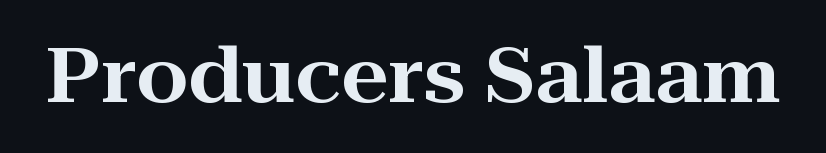
{"serif": "yes", "italic": "no", "width": "wide", "stroke_contrast": "high", "x_height": "medium", "monospaced": "no", "underline": "no", "letter_spacing": "normal", "letter_spacing_em": 0.0, "glyph_px": 75}
